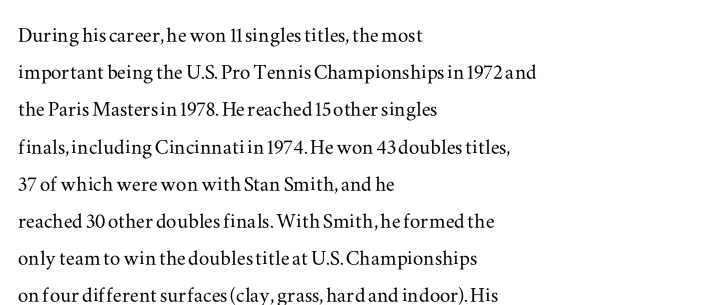
The image shows 26 px text type, upright; set left-aligned, normal line spacing (1.43x), normal letter spacing, not underlined.
